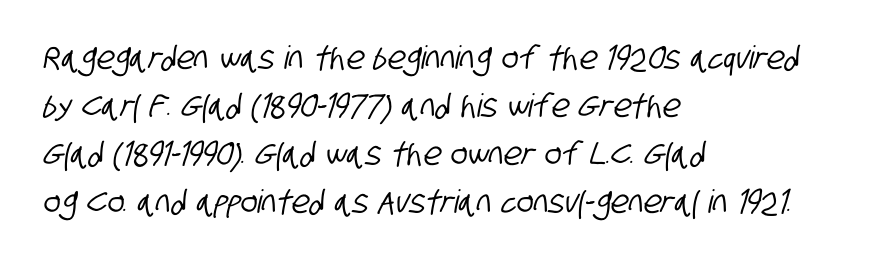
Q: Is the typeface a serif or a sans-serif typeface? A: Sans-serif.
Q: Is the text underlined? A: No.
Q: How is the paragraph aligned? A: Left-aligned.
Q: Is the spacing between letters normal or unusually wide? A: Normal.
Q: Is the spacing between lines tight, normal or loose? A: Normal.
Q: Width (condensed, normal, or wide)? A: Condensed.
Q: Stroke contrast? A: Low.
Q: x-height? A: Large.
Q: Monospaced? A: No.
